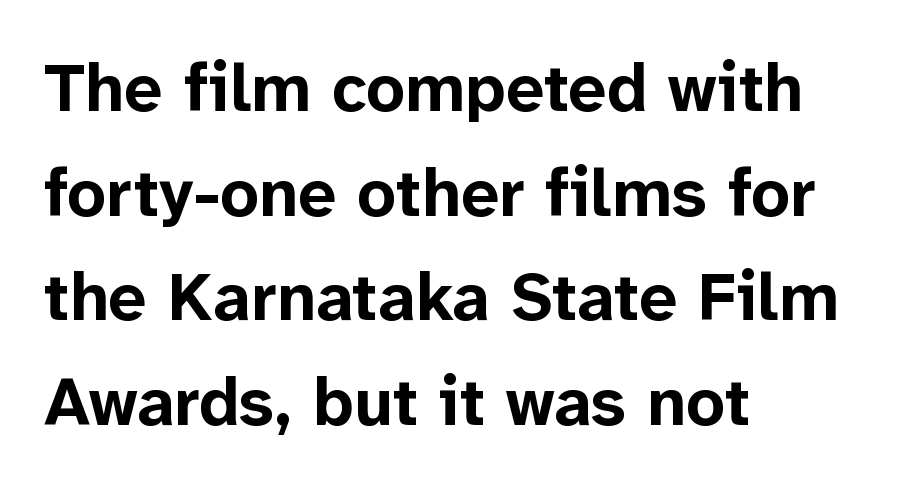
Q: Is the text bold? A: Yes.
Q: Is the text italic (slanted)? A: No, it is upright.
Q: Is the typeface a serif or a sans-serif typeface? A: Sans-serif.
Q: Is the text underlined? A: No.
Q: How is the paragraph aligned? A: Left-aligned.
Q: Is the spacing between letters normal or unusually wide? A: Normal.
Q: Is the spacing between lines tight, normal or loose? A: Normal.
Q: Width (condensed, normal, or wide)? A: Normal.
Q: Stroke contrast? A: Low.
Q: x-height? A: Medium.
Q: Monospaced? A: No.
